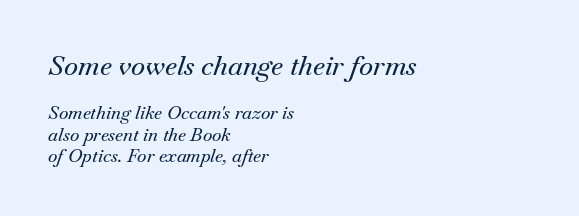
{"italic": "yes", "lean": "right", "slant_degrees": 18, "underline": "no", "align": "left", "line_spacing_ratio": 1.18, "letter_spacing": "normal", "letter_spacing_em": 0.0, "larger_block": "first", "size_ratio": 1.5, "glyph_px": 27}
